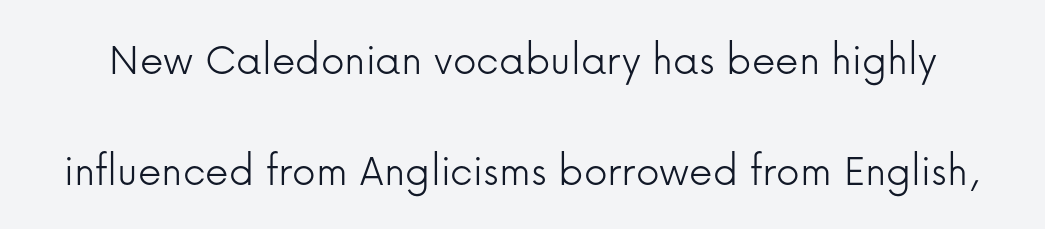
Q: Is the text bold? A: No.
Q: Is the text italic (slanted)? A: No, it is upright.
Q: Is the typeface a serif or a sans-serif typeface? A: Sans-serif.
Q: Is the text underlined? A: No.
Q: Is the spacing between letters normal or unusually wide? A: Normal.
Q: Is the spacing between lines tight, normal or loose? A: Loose.
Q: Width (condensed, normal, or wide)? A: Normal.
Q: Stroke contrast? A: Low.
Q: x-height? A: Medium.
Q: Monospaced? A: No.
